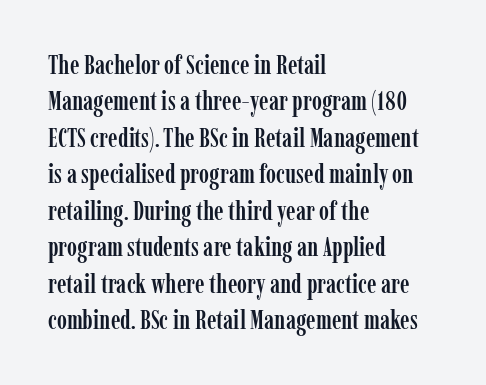
{"italic": "no", "underline": "no", "align": "left", "line_spacing": "normal", "line_spacing_ratio": 1.35, "letter_spacing": "normal", "letter_spacing_em": 0.0, "glyph_px": 27}
